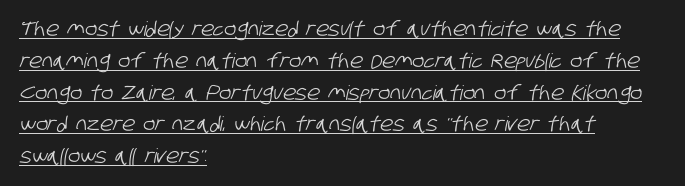
The image shows 20 px text type; set left-aligned, normal line spacing (1.59x), normal letter spacing, underlined.
